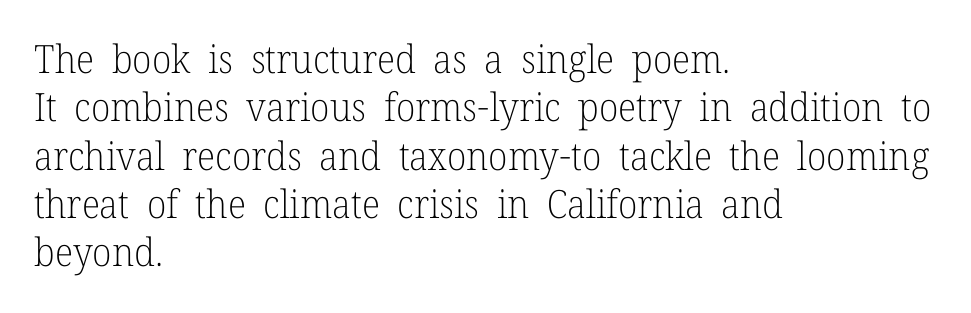
Q: Is the text bold? A: No.
Q: Is the text italic (slanted)? A: No, it is upright.
Q: Is the typeface a serif or a sans-serif typeface? A: Serif.
Q: Is the text underlined? A: No.
Q: How is the paragraph aligned? A: Left-aligned.
Q: Is the spacing between letters normal or unusually wide? A: Normal.
Q: Width (condensed, normal, or wide)? A: Normal.
Q: Stroke contrast? A: Low.
Q: x-height? A: Medium.
Q: Monospaced? A: No.
